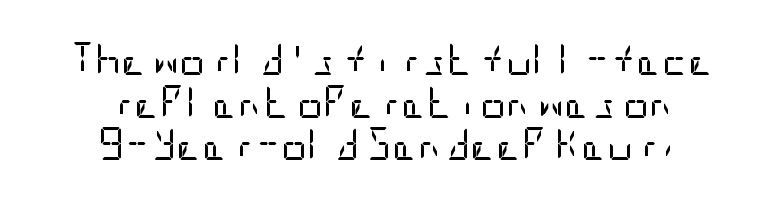
Every stem runs plumb, perpendicular to the baseline. The font family rendered here belongs to the sans-serif group. Is the block centered? Yes — each line is placed symmetrically about the middle. The passage shown has conventional tracking throughout. The designer left line spacing at the default.
